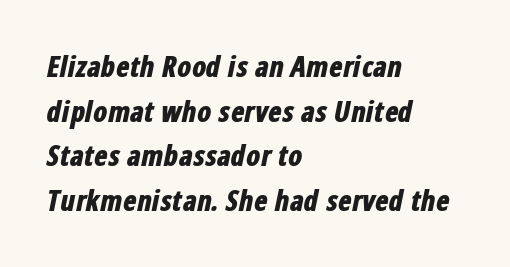
The words here are not underlined. Bold? Absolutely — the strokes are thick and heavy. The text block is weighted toward the left margin, trailing off unevenly rightward. Is this a fixed-width face? No — the glyphs have proportional, varying widths. The letters sit at their default tracking, neither squeezed nor spread.
